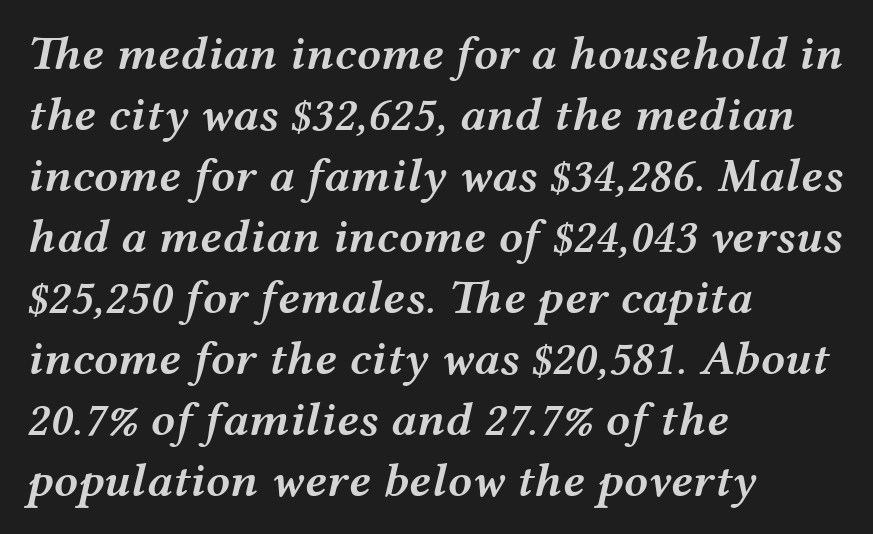
Q: Is the text bold? A: Semi-bold.
Q: Is the text italic (slanted)? A: Yes, it leans right by about 12 degrees.
Q: Is the text underlined? A: No.
Q: How is the paragraph aligned? A: Left-aligned.
Q: Is the spacing between letters normal or unusually wide? A: Normal.
Q: Is the spacing between lines tight, normal or loose? A: Normal.
Q: Width (condensed, normal, or wide)? A: Wide.
Q: Stroke contrast? A: Medium.
Q: x-height? A: Medium.
Q: Monospaced? A: No.
